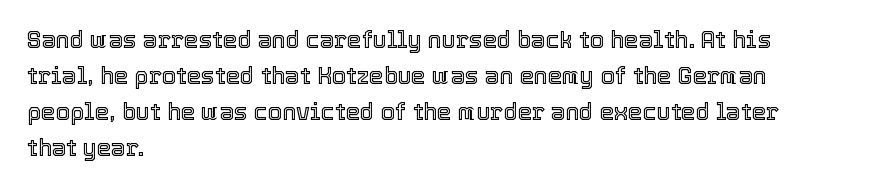
The image shows 23 px text type, upright; set left-aligned, normal line spacing (1.56x), normal letter spacing, not underlined.
